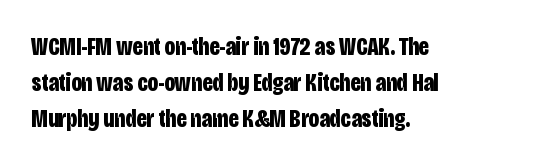
Q: Is the text bold? A: Yes.
Q: Is the text italic (slanted)? A: No, it is upright.
Q: Is the text underlined? A: No.
Q: How is the paragraph aligned? A: Left-aligned.
Q: Is the spacing between letters normal or unusually wide? A: Normal.
Q: Is the spacing between lines tight, normal or loose? A: Normal.
